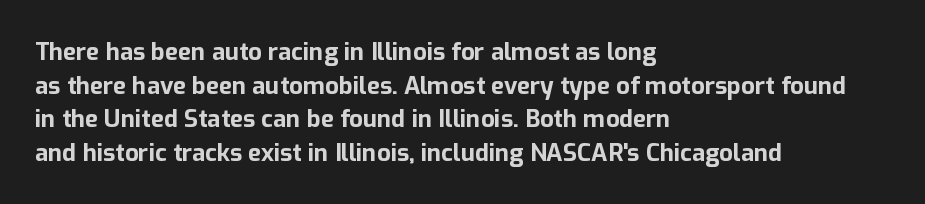
{"italic": "no", "bold": "yes", "underline": "no", "align": "left", "line_spacing": "normal", "line_spacing_ratio": 1.4, "letter_spacing": "normal", "letter_spacing_em": 0.0, "glyph_px": 24}
